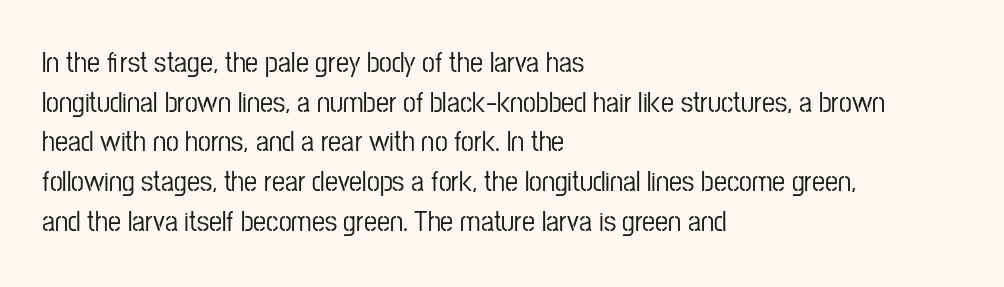
The image shows 29 px condensed sans-serif type, upright; set left-aligned, normal line spacing (1.37x), normal letter spacing, not underlined; low stroke contrast and a medium x-height.
